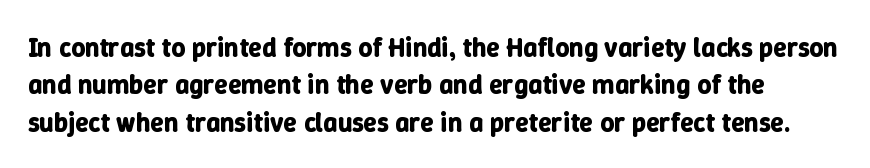
{"italic": "no", "bold": "yes", "underline": "no", "line_spacing": "normal", "line_spacing_ratio": 1.38, "letter_spacing": "normal", "letter_spacing_em": 0.0, "glyph_px": 27}
